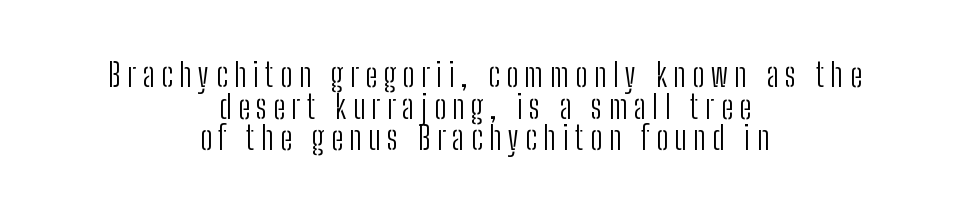
{"serif": "no", "italic": "no", "bold": "no", "weight": "light", "width": "condensed", "stroke_contrast": "low", "x_height": "medium", "monospaced": "no", "underline": "no", "align": "center", "line_spacing": "tight", "line_spacing_ratio": 0.99, "letter_spacing": "wide", "letter_spacing_em": 0.21, "glyph_px": 32}
